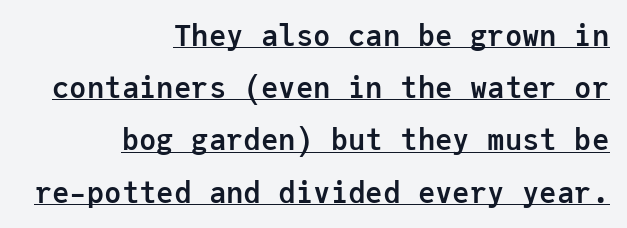
Do the characters align in a grid? Yes, the font is monospaced. The typesetter has applied underlining to the passage shown. Students, note that the glyphs here touch the page at normal intervals. Characters remain perfectly vertical along every line. Typeset ragged left — the right edge is the straight one. Thick stems and heavy bowls — unmistakably bold.
